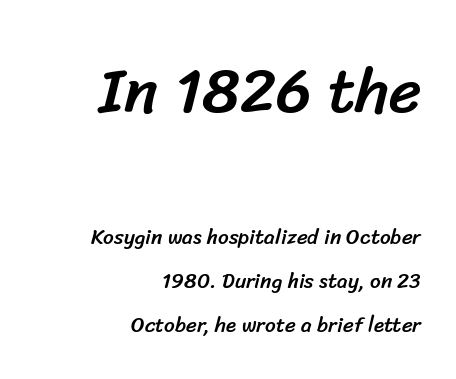
Which margin do the lines hug? The right one — the left edge is uneven. Descenders are the only things crossing below the line. Look at the glyph heights: the upper group is clearly the bigger setting. The letters advance in unequal steps, a hallmark of proportional type.
